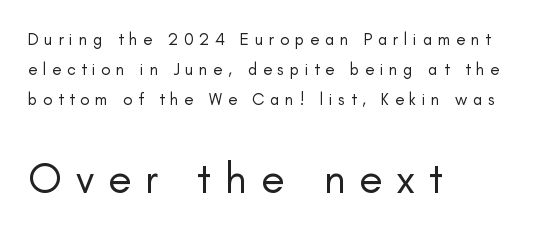
Q: Is the text bold? A: No.
Q: Is the text italic (slanted)? A: No, it is upright.
Q: Is the typeface a serif or a sans-serif typeface? A: Sans-serif.
Q: Is the text underlined? A: No.
Q: How is the paragraph aligned? A: Left-aligned.
Q: Is the spacing between letters normal or unusually wide? A: Unusually wide.
Q: Which block of text is set in a larger size, the first (top) or the second (bottom)? A: The second (bottom) one.
Q: Width (condensed, normal, or wide)? A: Normal.
Q: Stroke contrast? A: Low.
Q: x-height? A: Small.
Q: Monospaced? A: No.
